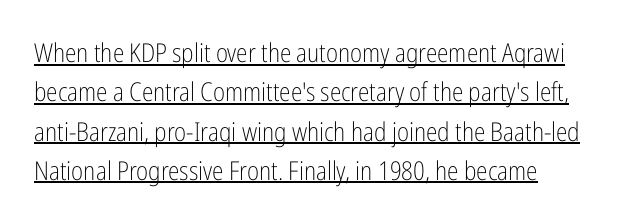
{"italic": "no", "bold": "no", "underline": "yes", "align": "left", "line_spacing": "normal", "line_spacing_ratio": 1.51, "letter_spacing": "normal", "letter_spacing_em": 0.0, "glyph_px": 26}
